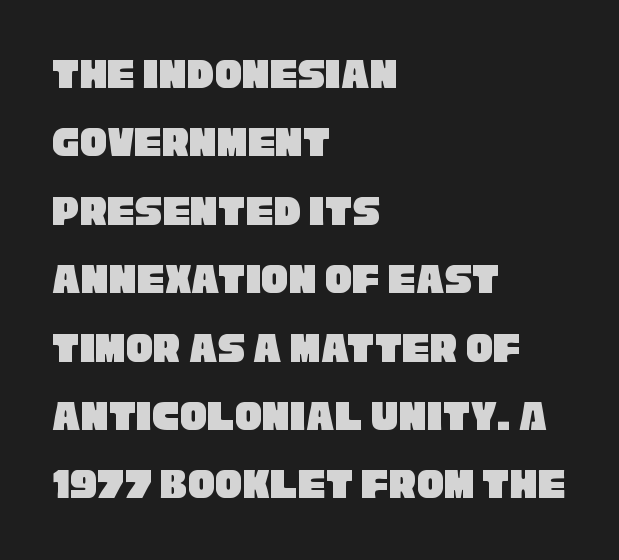
The image shows 45 px condensed sans-serif type; set left-aligned, normal line spacing (1.52x), normal letter spacing, not underlined; low stroke contrast and a large x-height.
